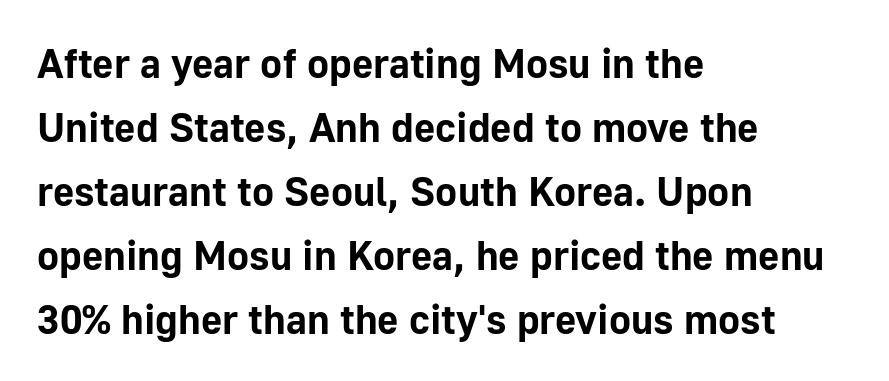
{"serif": "no", "italic": "no", "bold": "yes", "weight": "bold", "width": "normal", "stroke_contrast": "low", "x_height": "medium", "monospaced": "no", "underline": "no", "align": "left", "line_spacing": "normal", "line_spacing_ratio": 1.56, "letter_spacing": "normal", "letter_spacing_em": 0.0, "glyph_px": 41}
